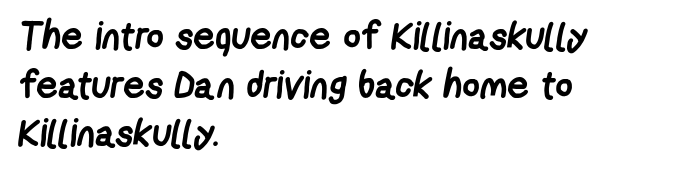
Visually the block forms a straight wall on the left and a jagged coastline on the right. Stroke thickness is high; the sample reads as a true bold. Letters rest on an invisible, unmarked baseline. The characters display no serif detailing; their extremities are plain.
